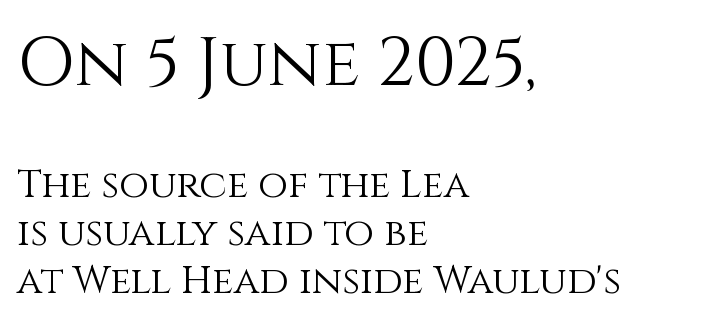
{"italic": "no", "bold": "no", "weight": "light", "width": "normal", "stroke_contrast": "medium", "x_height": "large", "monospaced": "no", "underline": "no", "align": "left", "line_spacing_ratio": 1.24, "letter_spacing": "normal", "letter_spacing_em": 0.0, "larger_block": "first", "size_ratio": 1.77, "glyph_px": 69}
